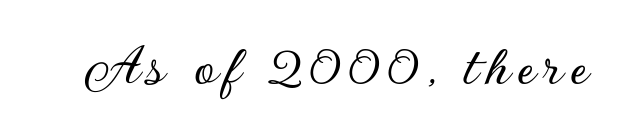
{"serif": "no", "width": "normal", "stroke_contrast": "low", "x_height": "small", "monospaced": "no", "underline": "no", "glyph_px": 60}
